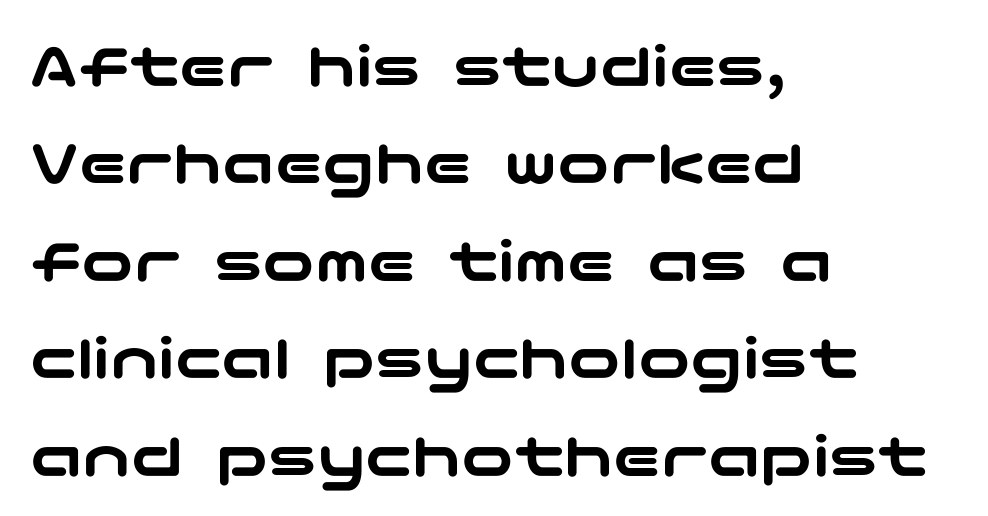
The image shows 65 px wide sans-serif type, upright; set left-aligned, normal line spacing (1.5x), normal letter spacing, not underlined; low stroke contrast and a medium x-height.
